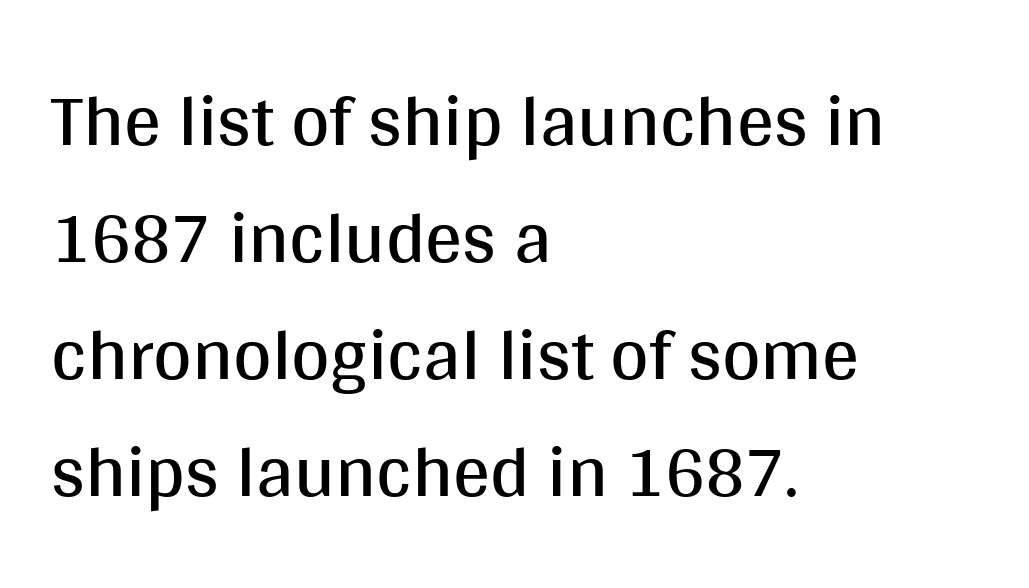
The image shows 74 px regular-weight sans-serif type, upright; set left-aligned, normal line spacing (1.58x), normal letter spacing, not underlined; medium stroke contrast and a large x-height.
